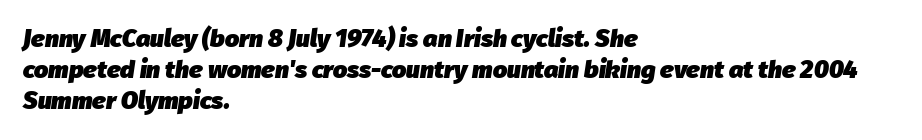
Q: Is the text bold? A: Yes.
Q: Is the text italic (slanted)? A: Yes, it leans right by about 8 degrees.
Q: Is the text underlined? A: No.
Q: How is the paragraph aligned? A: Left-aligned.
Q: Is the spacing between letters normal or unusually wide? A: Normal.
Q: Is the spacing between lines tight, normal or loose? A: Normal.
